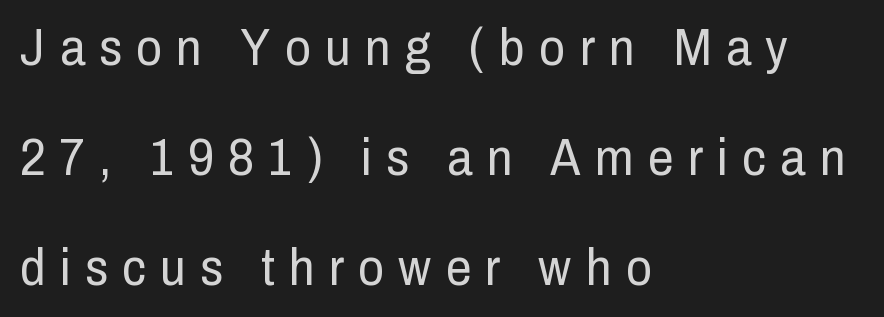
{"serif": "no", "italic": "no", "bold": "no", "weight": "regular", "width": "condensed", "stroke_contrast": "low", "x_height": "medium", "monospaced": "no", "underline": "no", "align": "left", "line_spacing": "loose", "line_spacing_ratio": 2.16, "letter_spacing": "wide", "letter_spacing_em": 0.28, "glyph_px": 51}
